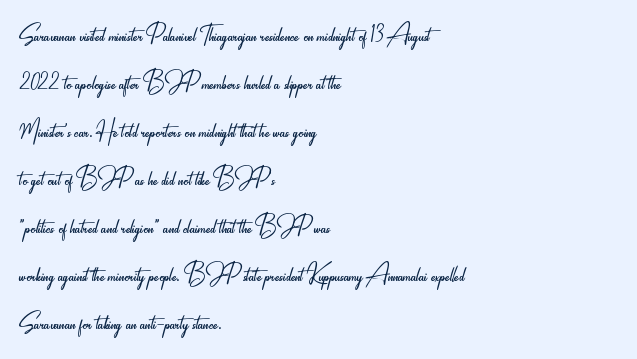
{"serif": "no", "bold": "no", "weight": "light", "width": "condensed", "stroke_contrast": "low", "x_height": "small", "monospaced": "no", "underline": "no", "align": "left", "line_spacing": "normal", "line_spacing_ratio": 1.55, "letter_spacing": "normal", "letter_spacing_em": 0.0, "glyph_px": 31}
